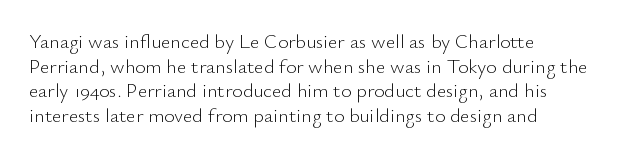
The image shows 20 px text type, upright; set left-aligned, line spacing 1.23x, normal letter spacing, not underlined.
